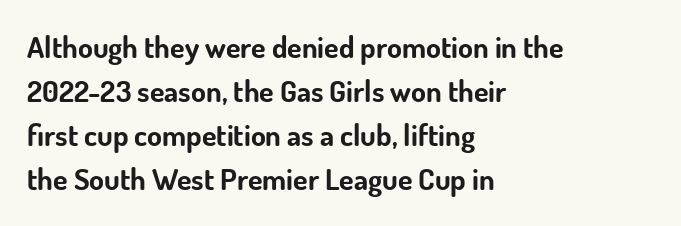
Thick stems and heavy bowls — unmistakably bold. These lines stack with their left ends in a neat column. This is sans-serif lettering, the kind often seen on screens and signage. The strip under each line holds only bare page. The type sits square on the baseline with zero lean.
